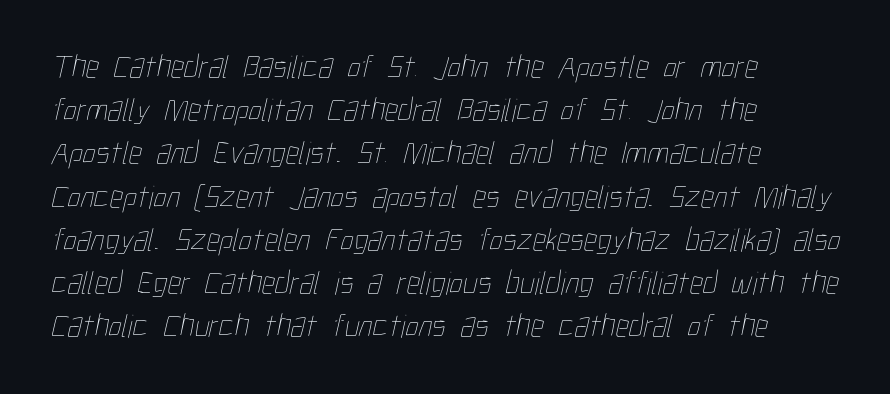
The image shows 33 px thin, condensed type; set left-aligned, normal line spacing (1.31x), normal letter spacing, not underlined; low stroke contrast and a medium x-height.
